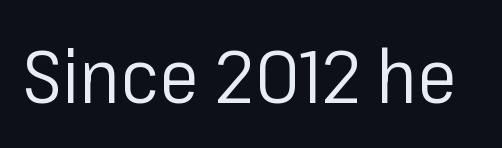
{"serif": "no", "italic": "no", "bold": "no", "weight": "regular", "width": "normal", "stroke_contrast": "low", "x_height": "medium", "monospaced": "no", "underline": "no", "letter_spacing": "normal", "letter_spacing_em": 0.0, "glyph_px": 74}
